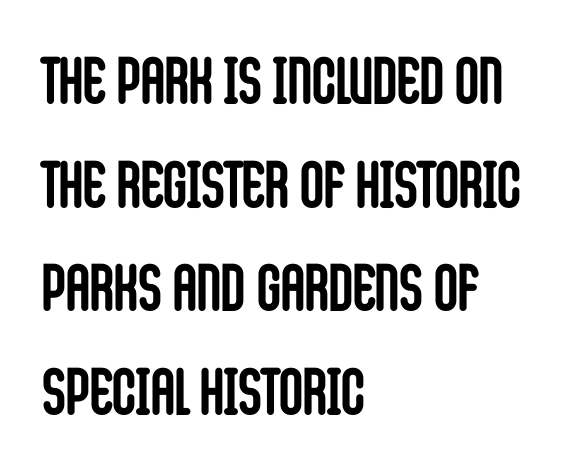
A typesetter would mark this as roman, not italic. Each letter keeps its own natural width here, so spacing adapts to shape. Each glyph is drawn with heavy, bold strokes. Only glyphs here, with clear space below each row. All the whitespace from short lines collects on the right. There is no visible air inserted between adjacent glyphs.
